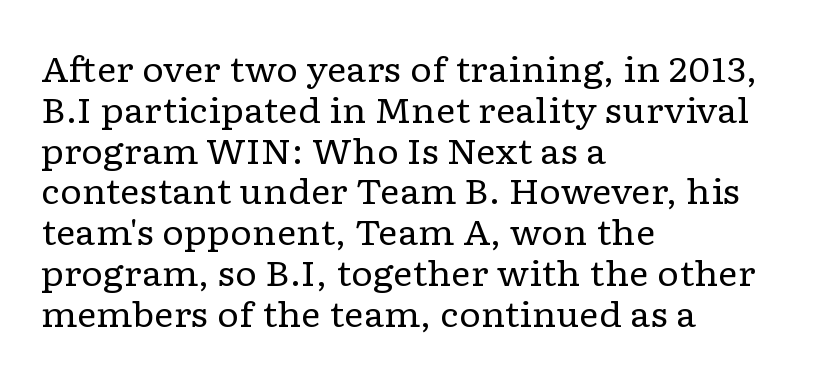
The image shows 34 px regular-weight, wide serif type, upright; set left-aligned, line spacing 1.2x, normal letter spacing, not underlined; low stroke contrast and a medium x-height.
